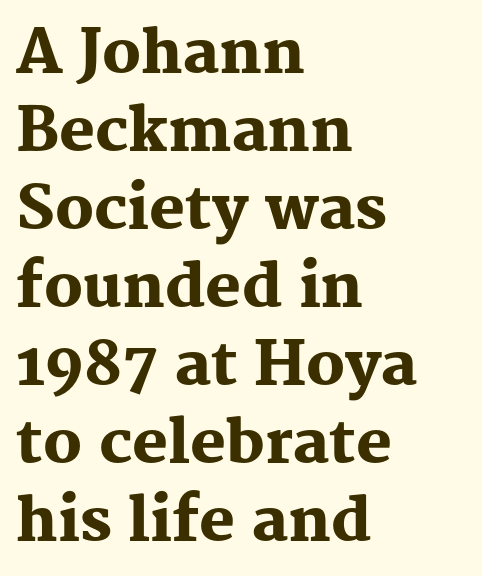
Q: Is the text bold? A: Yes.
Q: Is the text italic (slanted)? A: No, it is upright.
Q: Is the typeface a serif or a sans-serif typeface? A: Serif.
Q: Is the text underlined? A: No.
Q: How is the paragraph aligned? A: Left-aligned.
Q: Is the spacing between letters normal or unusually wide? A: Normal.
Q: Is the spacing between lines tight, normal or loose? A: Normal.
Q: Width (condensed, normal, or wide)? A: Normal.
Q: Stroke contrast? A: Medium.
Q: x-height? A: Medium.
Q: Monospaced? A: No.
